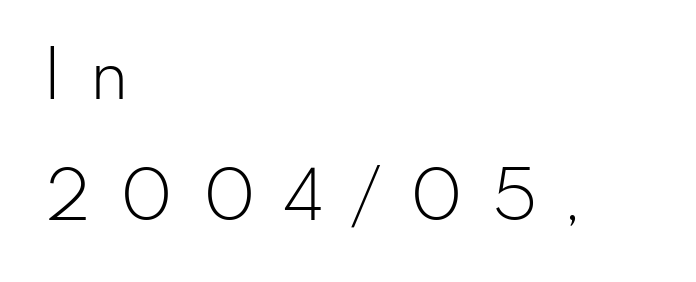
The image shows 70 px light sans-serif type, upright; set left-aligned, line spacing 1.73x, unusually wide letter spacing (+0.42 em), not underlined; low stroke contrast and a small x-height.
